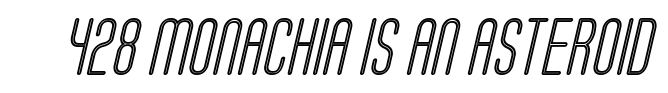
The image shows 58 px condensed type; set normal letter spacing, not underlined; a large x-height.
